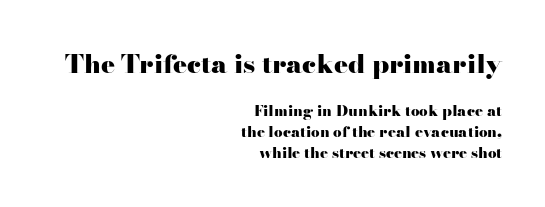
The image shows 26 px bold type, upright; set right-aligned, normal line spacing (1.37x), normal letter spacing, not underlined; the first (top) block is 1.73x larger.
